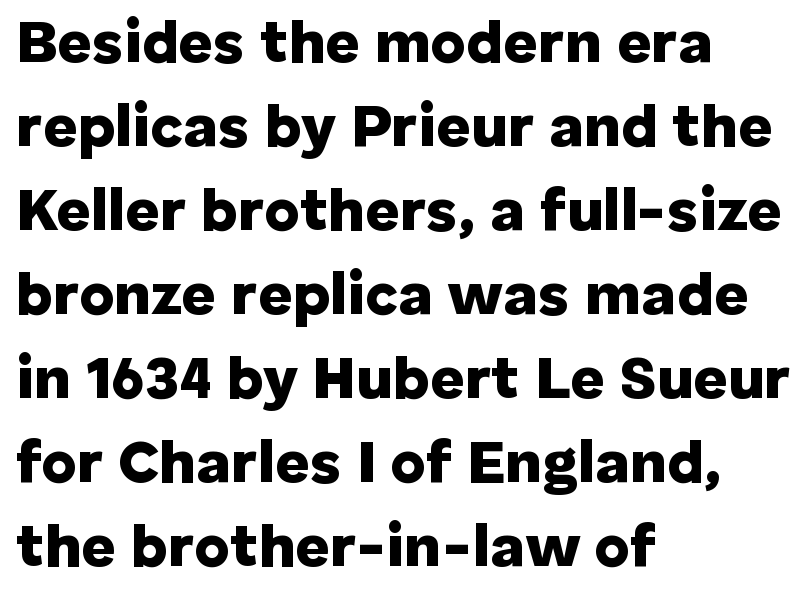
Q: Is the text bold? A: Yes.
Q: Is the text italic (slanted)? A: No, it is upright.
Q: Is the typeface a serif or a sans-serif typeface? A: Sans-serif.
Q: Is the text underlined? A: No.
Q: How is the paragraph aligned? A: Left-aligned.
Q: Is the spacing between letters normal or unusually wide? A: Normal.
Q: Is the spacing between lines tight, normal or loose? A: Normal.
Q: Width (condensed, normal, or wide)? A: Normal.
Q: Stroke contrast? A: Low.
Q: x-height? A: Medium.
Q: Monospaced? A: No.
